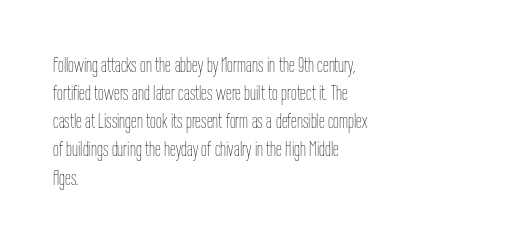
Visually the block forms a straight wall on the left and a jagged coastline on the right. Style check: upright. Bold? No — there's no thickening of the strokes. Notice how descenders clear the ascenders below comfortably — that's standard leading. Each word holds together tightly as a unit, with standard inter-letter gaps.
